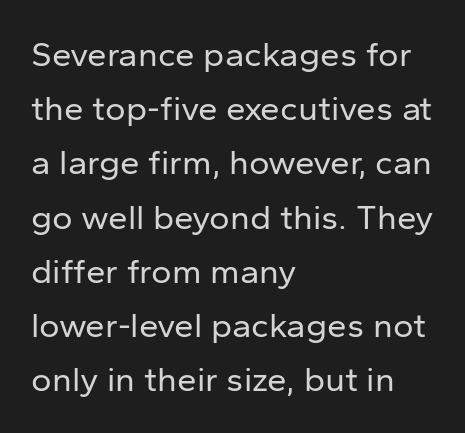
The image shows 35 px regular-weight sans-serif type, upright; set left-aligned, normal line spacing (1.55x), normal letter spacing, not underlined; low stroke contrast and a medium x-height.
